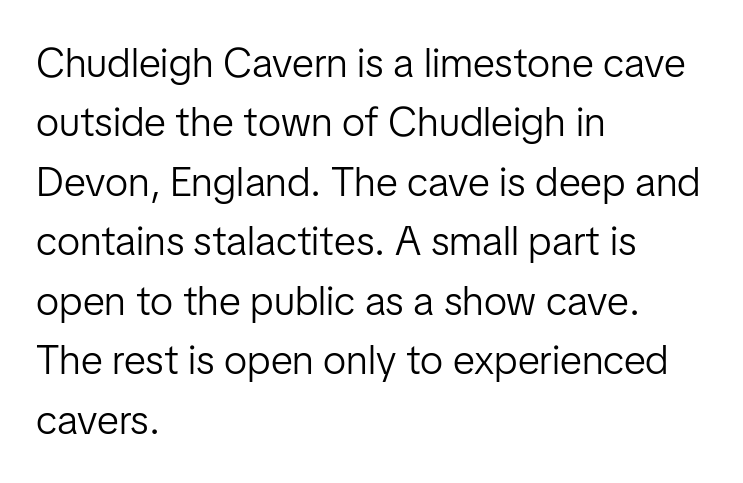
{"serif": "no", "italic": "no", "bold": "no", "weight": "light", "width": "normal", "stroke_contrast": "low", "x_height": "medium", "monospaced": "no", "underline": "no", "align": "left", "line_spacing": "normal", "line_spacing_ratio": 1.45, "letter_spacing": "normal", "letter_spacing_em": 0.0, "glyph_px": 41}
